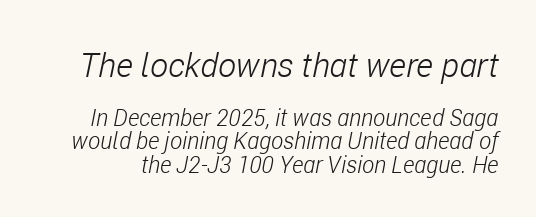
{"italic": "yes", "lean": "right", "slant_degrees": 11, "bold": "no", "weight": "light", "width": "condensed", "stroke_contrast": "low", "x_height": "medium", "monospaced": "no", "underline": "no", "line_spacing": "tight", "line_spacing_ratio": 1.02, "letter_spacing": "normal", "letter_spacing_em": 0.0, "larger_block": "first", "size_ratio": 1.48, "glyph_px": 34}
